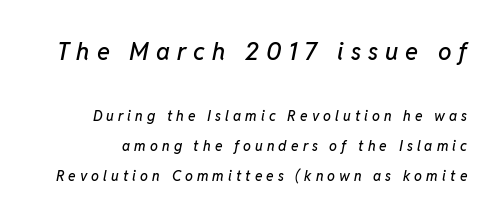
{"italic": "yes", "lean": "right", "slant_degrees": 11, "underline": "no", "line_spacing": "loose", "line_spacing_ratio": 2.15, "letter_spacing": "wide", "letter_spacing_em": 0.29, "larger_block": "first", "size_ratio": 1.71, "glyph_px": 24}
